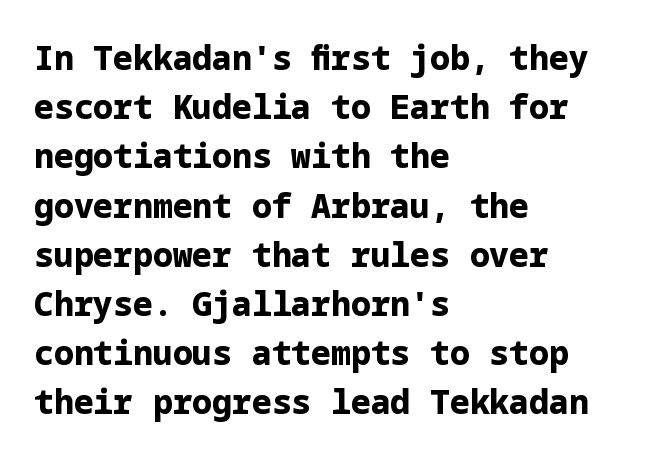
The glyphs are unaccompanied by any horizontal stroke below them. A typesetter would call this leading conventional body-copy spacing. In terms of posture, this sample is upright. Grotesque or geometric, the face here clearly has no serifs. The letters are bold, with thick, heavy strokes. Notice how the passage keeps a crisp vertical edge on the left only.
